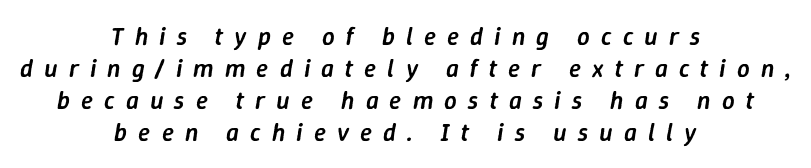
The image shows 25 px text type, italic (leaning right); set centered, normal line spacing (1.28x), unusually wide letter spacing (+0.44 em), not underlined.
